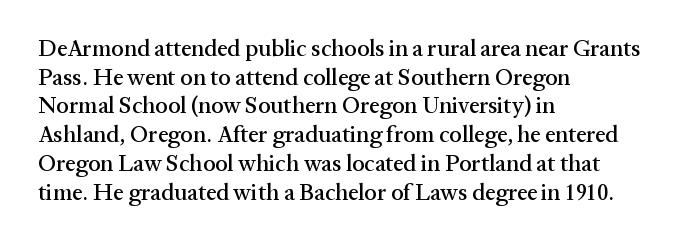
Quick note: not italic, upright. The letters sit at their default tracking, neither squeezed nor spread. The space between consecutive lines is moderate. This sample is left-justified, so line endings fall wherever the words run out. The string is rendered with underlining switched off.
